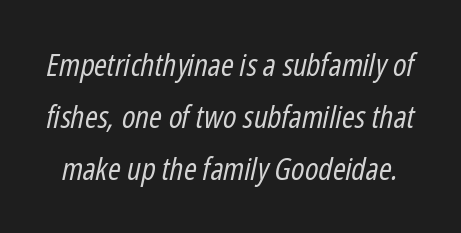
{"italic": "yes", "lean": "right", "slant_degrees": 12, "bold": "no", "weight": "regular", "width": "condensed", "stroke_contrast": "low", "x_height": "medium", "monospaced": "no", "underline": "no", "line_spacing": "normal", "line_spacing_ratio": 1.68, "letter_spacing": "normal", "letter_spacing_em": 0.0, "glyph_px": 31}
